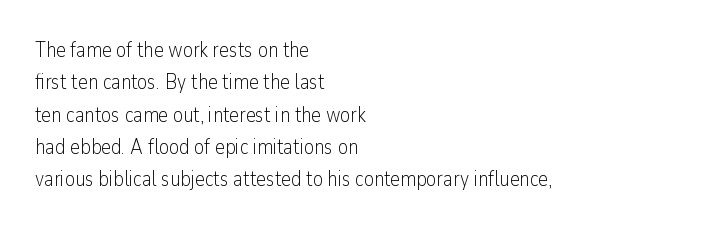
{"italic": "no", "bold": "no", "underline": "no", "align": "left", "line_spacing": "normal", "line_spacing_ratio": 1.54, "letter_spacing": "normal", "letter_spacing_em": 0.0, "glyph_px": 21}
